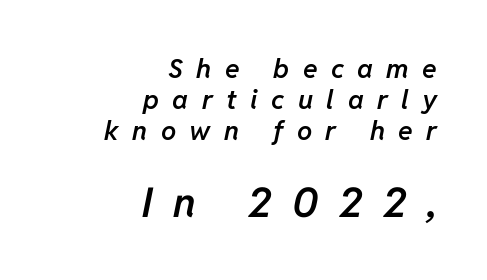
The image shows 41 px semibold type, italic (leaning right); set right-aligned, tight line spacing (1.14x), unusually wide letter spacing (+0.5 em), not underlined; the second (bottom) block is 1.52x larger; low stroke contrast and a medium x-height.
